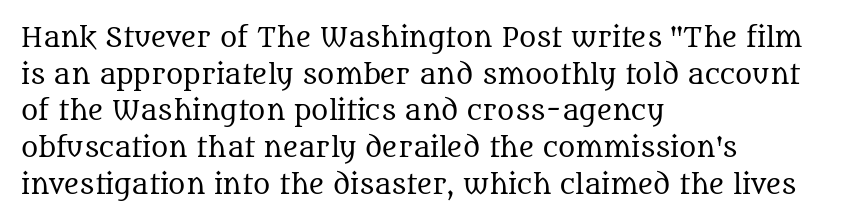
{"italic": "no", "bold": "no", "underline": "no", "align": "left", "line_spacing": "normal", "line_spacing_ratio": 1.41, "letter_spacing": "normal", "letter_spacing_em": 0.0, "glyph_px": 26}
